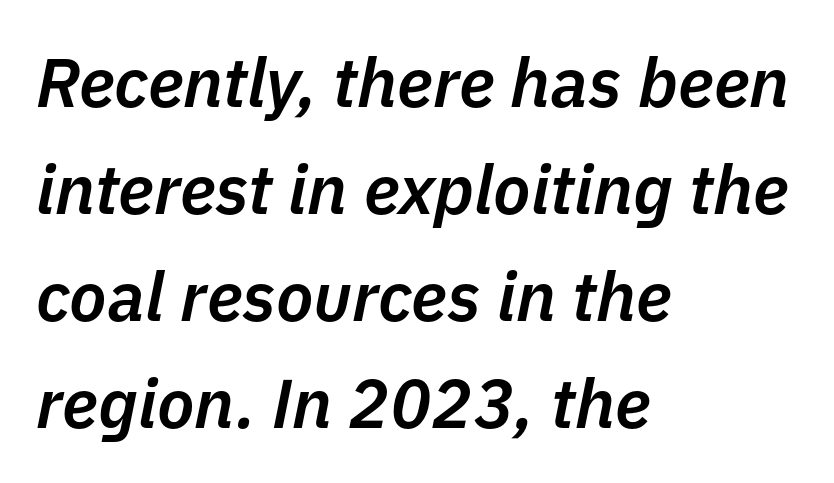
Q: Is the text bold? A: Semi-bold.
Q: Is the text italic (slanted)? A: Yes, it leans right by about 11 degrees.
Q: Is the text underlined? A: No.
Q: How is the paragraph aligned? A: Left-aligned.
Q: Is the spacing between letters normal or unusually wide? A: Normal.
Q: Is the spacing between lines tight, normal or loose? A: Normal.
Q: Width (condensed, normal, or wide)? A: Normal.
Q: Stroke contrast? A: Low.
Q: x-height? A: Medium.
Q: Monospaced? A: No.
